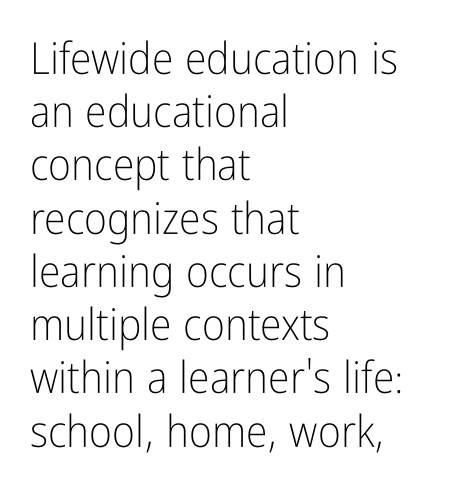
{"serif": "no", "italic": "no", "bold": "no", "weight": "light", "width": "condensed", "stroke_contrast": "low", "x_height": "medium", "monospaced": "no", "underline": "no", "align": "left", "line_spacing_ratio": 1.21, "letter_spacing": "normal", "letter_spacing_em": 0.0, "glyph_px": 44}
